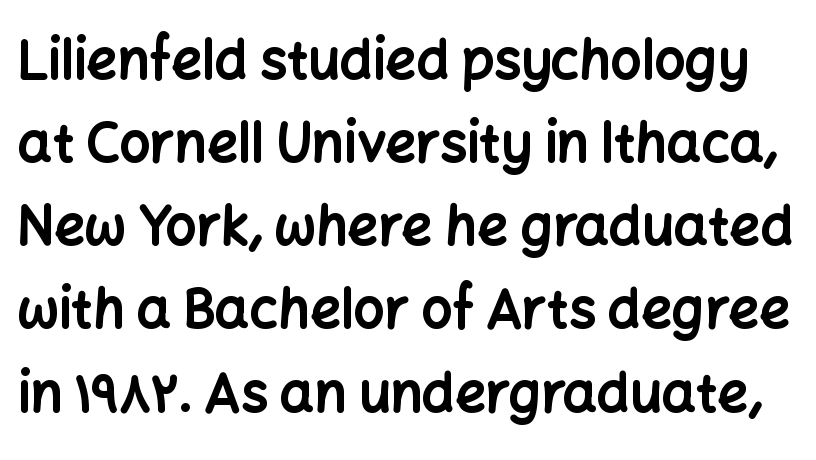
The image shows 54 px bold sans-serif type, upright; set normal line spacing (1.54x), normal letter spacing, not underlined; low stroke contrast and a medium x-height.
